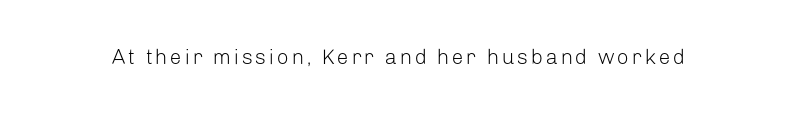
The image shows 21 px text type, upright; set not underlined.
